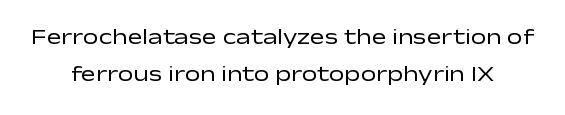
Baseline-to-baseline distance is the conventional proportion of letter height. Unbolded letterforms with no extra heft. The horizontal fit of the characters is conventional and even. The font's upright variant was chosen for this text. Words float on clear page, feet unadorned.
